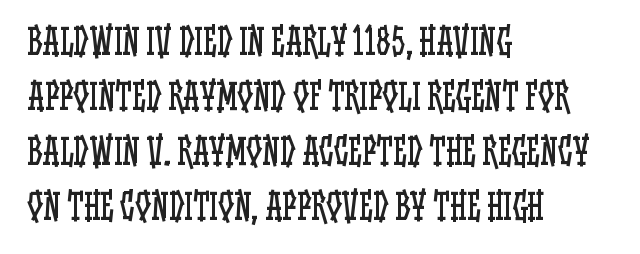
{"italic": "no", "bold": "no", "weight": "regular", "width": "condensed", "stroke_contrast": "low", "x_height": "large", "monospaced": "no", "underline": "no", "align": "left", "line_spacing": "normal", "line_spacing_ratio": 1.57, "letter_spacing": "normal", "letter_spacing_em": 0.0, "glyph_px": 35}
